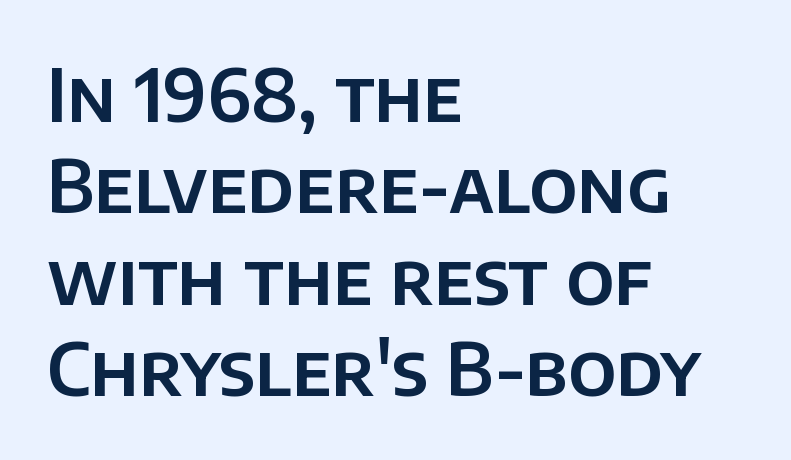
This rendering uses left alignment, leaving the right contour irregular. The specimen reads as upright at a glance. Is this a fixed-width face? No — the glyphs have proportional, varying widths. This sample uses plain, unmodified letter spacing. Beneath every word, the page is bare. To sum up the face: it is a sans, with no serifs.
